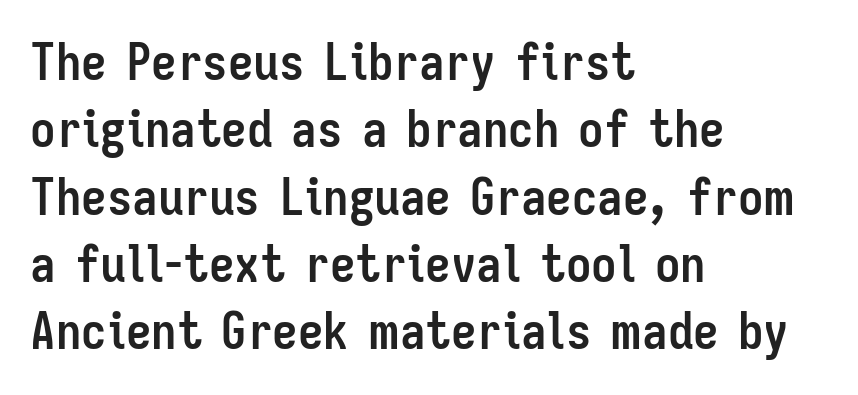
Each glyph is drawn with heavy, bold strokes. Leading matches the norm, producing a regular column. Here the glyphs are tracked normally, forming tight word shapes. Short and long lines alike share a common starting point at left.
